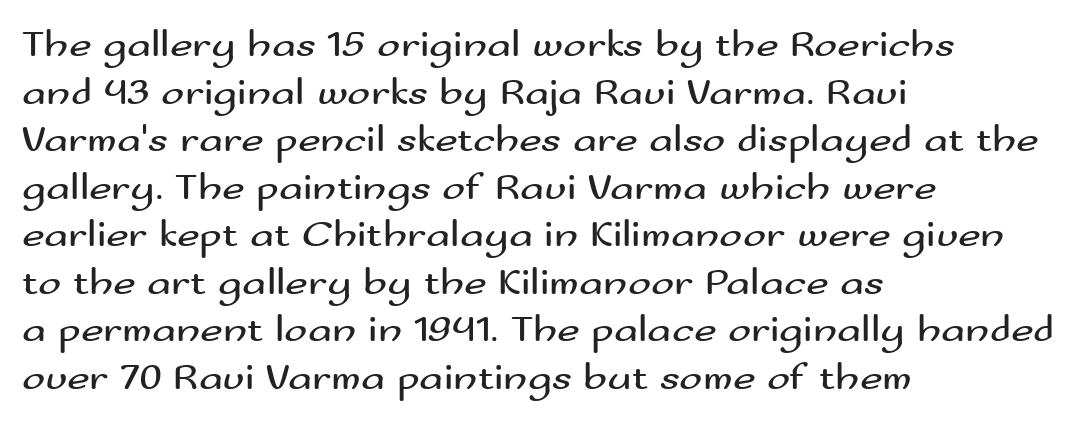
{"serif": "no", "italic": "no", "bold": "no", "weight": "regular", "width": "wide", "stroke_contrast": "medium", "x_height": "small", "monospaced": "no", "underline": "no", "align": "left", "line_spacing_ratio": 1.22, "letter_spacing": "normal", "letter_spacing_em": 0.0, "glyph_px": 39}
